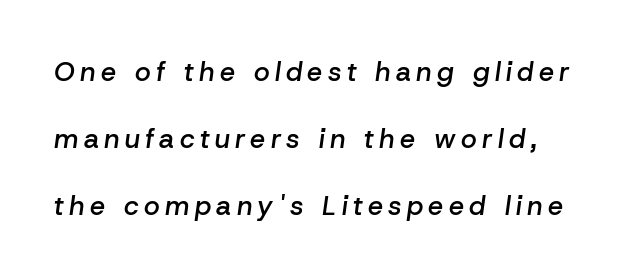
The image shows 27 px text type, italic (leaning right); set loose line spacing (2.49x), unusually wide letter spacing (+0.2 em), not underlined.
